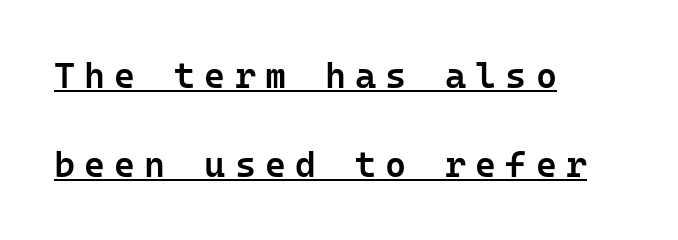
The image shows 36 px semibold sans-serif type, upright, monospaced; set left-aligned, loose line spacing (2.47x), unusually wide letter spacing (+0.25 em), underlined; low stroke contrast and a medium x-height.
